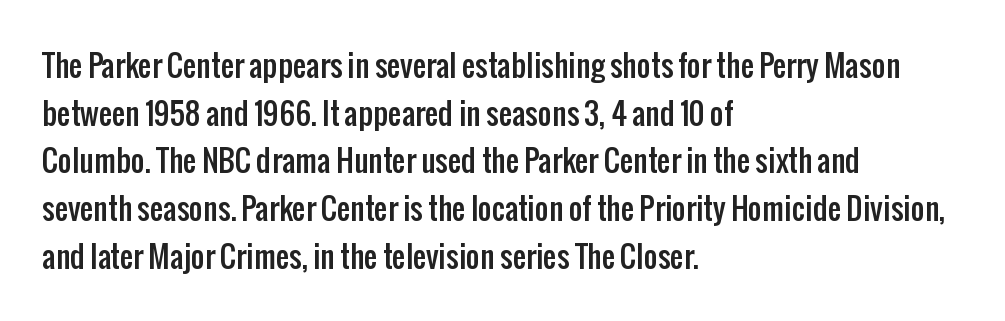
The image shows 30 px condensed sans-serif type, upright; set left-aligned, normal line spacing (1.59x), normal letter spacing, not underlined; low stroke contrast and a medium x-height.
